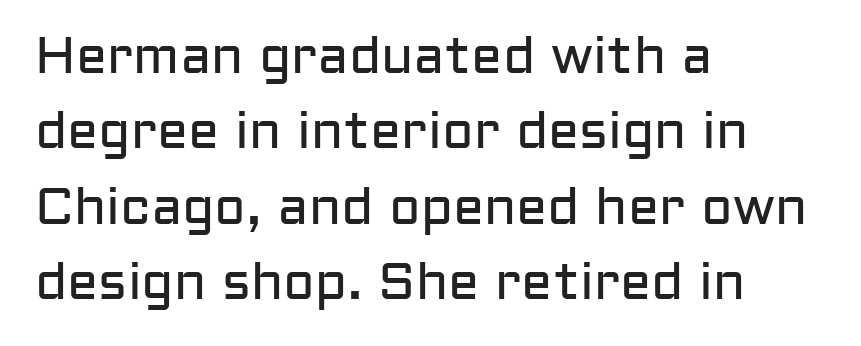
Bare-footed words on every line. The face used here is a sans, in the tradition of grotesques and geometrics. Casual observation: everything's shoved over to the left. Nope, not italic — everything's standing straight. Letter spacing: default.
